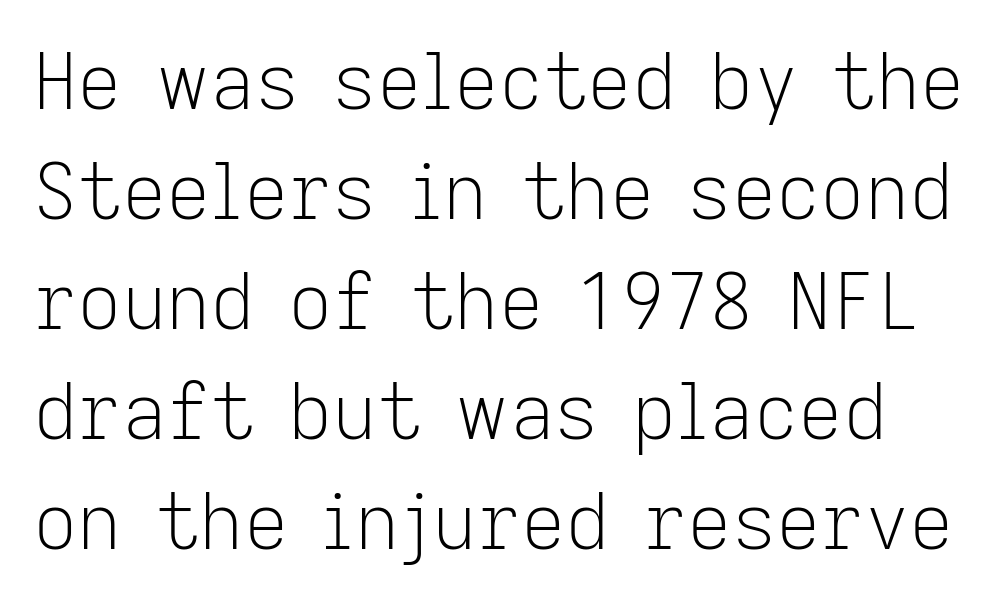
Think standard paragraph weight, or any step lighter than that. The lettering stays uniformly vertical, giving the passage a roman look. Leading matches the norm, producing a regular column. What stands out about the letter spacing? Nothing — it is the standard amount. Plain, unruled lines of type. Think of a printed novel: that variable character pitch is what you see here.
